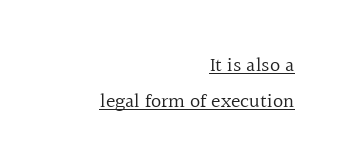
The image shows 20 px text type, upright; set right-aligned, line spacing 1.79x, normal letter spacing, underlined.
